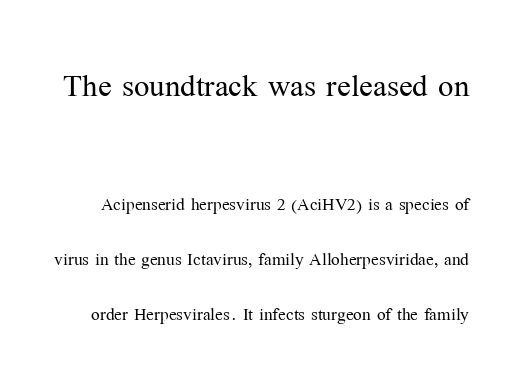
A typesetter would call this zero additional tracking. Clear beneath every line of the passage. You get the large type first, then a drop to smaller type. You could not count columns in this text — the font is proportionally spaced.
